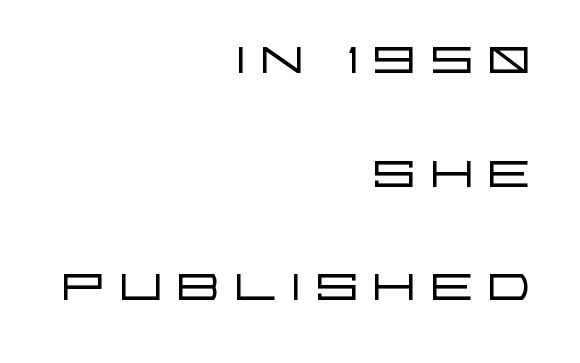
{"serif": "no", "italic": "no", "bold": "no", "weight": "light", "width": "wide", "stroke_contrast": "low", "x_height": "large", "monospaced": "no", "underline": "no", "align": "right", "line_spacing": "normal", "line_spacing_ratio": 1.6, "glyph_px": 71}
